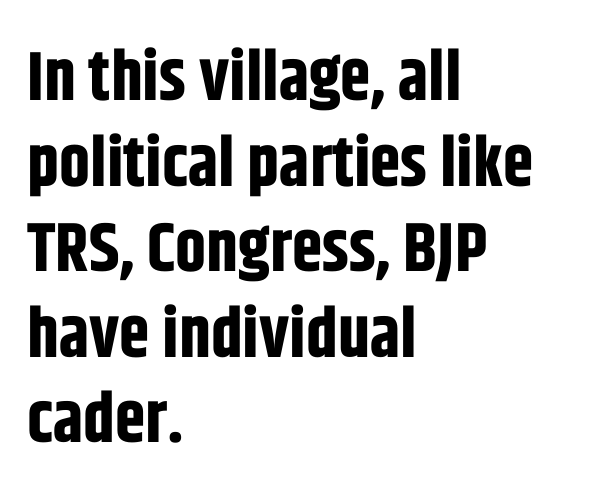
The image shows 69 px bold, condensed sans-serif type, upright; set left-aligned, line spacing 1.24x, normal letter spacing, not underlined; low stroke contrast and a large x-height.
